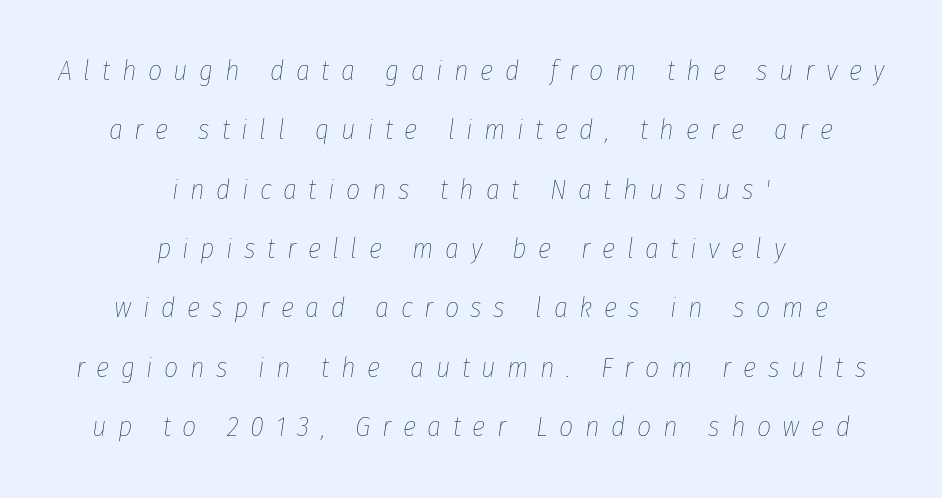
{"italic": "yes", "lean": "right", "slant_degrees": 8, "bold": "no", "weight": "thin", "width": "condensed", "stroke_contrast": "low", "x_height": "medium", "monospaced": "no", "underline": "no", "align": "center", "line_spacing": "loose", "line_spacing_ratio": 2.12, "letter_spacing": "wide", "letter_spacing_em": 0.41, "glyph_px": 28}
